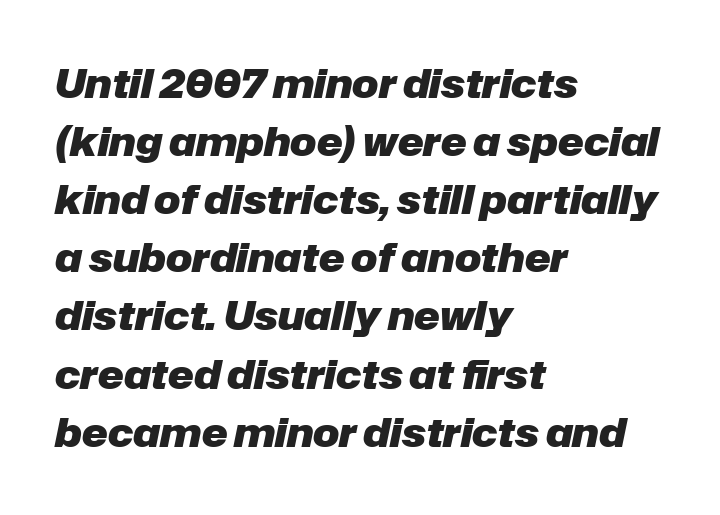
The image shows 39 px heavy type, italic (leaning right); set left-aligned, normal line spacing (1.49x), normal letter spacing, not underlined; low stroke contrast and a medium x-height.
